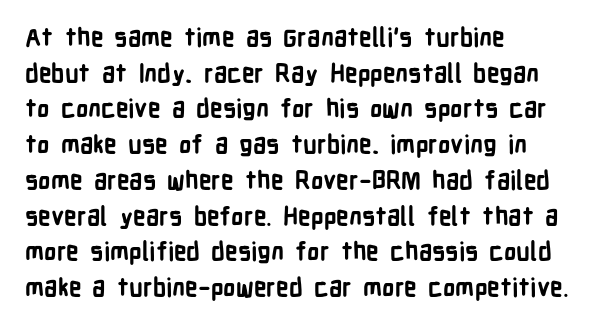
Q: Is the text bold? A: Yes.
Q: Is the text italic (slanted)? A: No, it is upright.
Q: Is the text underlined? A: No.
Q: How is the paragraph aligned? A: Left-aligned.
Q: Is the spacing between letters normal or unusually wide? A: Normal.
Q: Is the spacing between lines tight, normal or loose? A: Normal.
